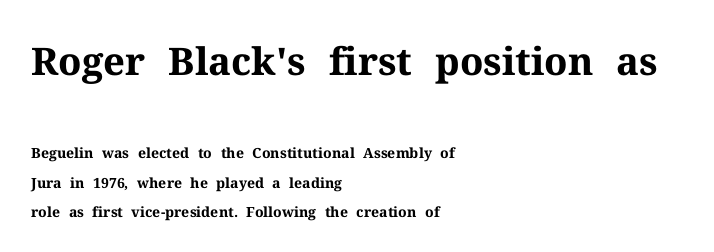
{"serif": "yes", "italic": "no", "bold": "yes", "weight": "bold", "width": "normal", "stroke_contrast": "medium", "x_height": "medium", "monospaced": "no", "underline": "no", "align": "left", "line_spacing": "loose", "line_spacing_ratio": 2.1, "letter_spacing": "normal", "letter_spacing_em": 0.0, "larger_block": "first", "size_ratio": 2.71, "glyph_px": 38}
